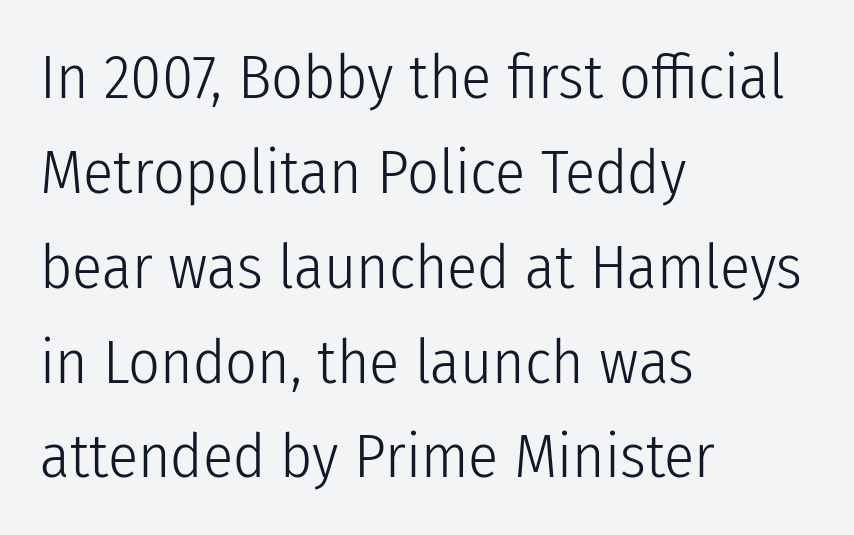
Q: Is the text bold? A: No.
Q: Is the text italic (slanted)? A: No, it is upright.
Q: Is the typeface a serif or a sans-serif typeface? A: Sans-serif.
Q: Is the text underlined? A: No.
Q: How is the paragraph aligned? A: Left-aligned.
Q: Is the spacing between letters normal or unusually wide? A: Normal.
Q: Is the spacing between lines tight, normal or loose? A: Normal.
Q: Width (condensed, normal, or wide)? A: Condensed.
Q: Stroke contrast? A: Low.
Q: x-height? A: Medium.
Q: Monospaced? A: No.
